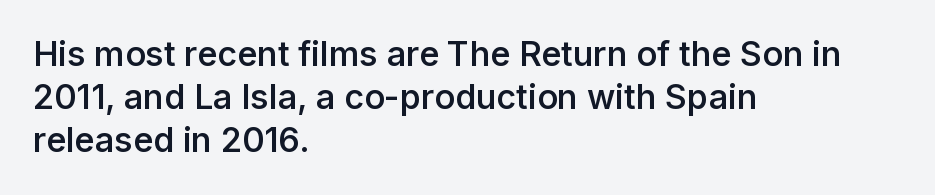
The image shows 34 px semibold sans-serif type, upright; set left-aligned, normal line spacing (1.27x), normal letter spacing, not underlined; low stroke contrast and a medium x-height.
